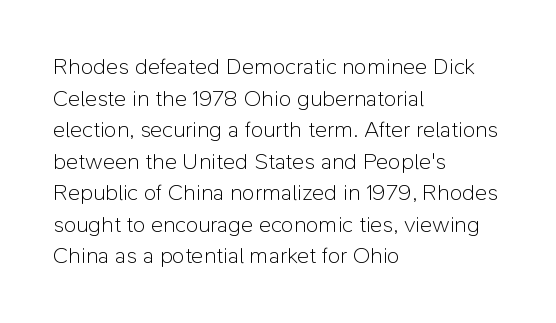
The image shows 23 px text type, upright; set left-aligned, normal line spacing (1.37x), normal letter spacing, not underlined.
